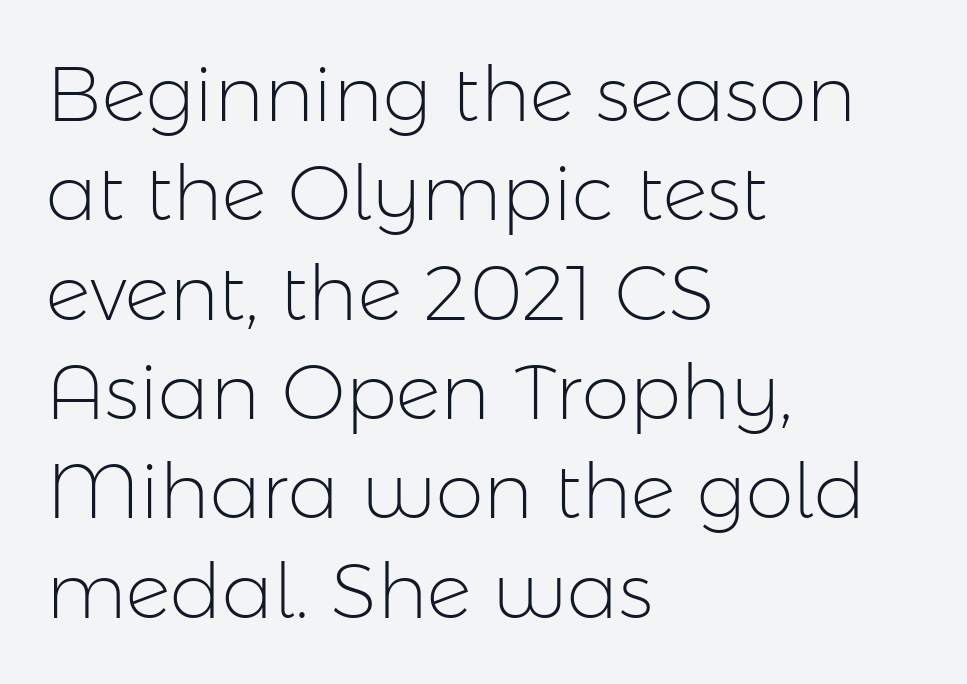
Q: Is the text bold? A: No.
Q: Is the text italic (slanted)? A: No, it is upright.
Q: Is the typeface a serif or a sans-serif typeface? A: Sans-serif.
Q: Is the text underlined? A: No.
Q: How is the paragraph aligned? A: Left-aligned.
Q: Is the spacing between letters normal or unusually wide? A: Normal.
Q: Is the spacing between lines tight, normal or loose? A: Normal.
Q: Width (condensed, normal, or wide)? A: Normal.
Q: Stroke contrast? A: Low.
Q: x-height? A: Medium.
Q: Monospaced? A: No.
